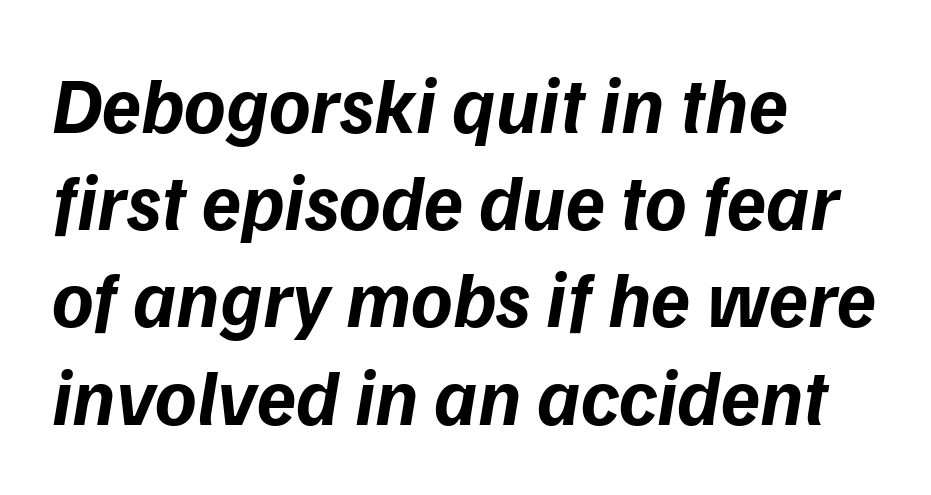
Each letter keeps its own natural width here, so spacing adapts to shape. If you drew a ruler down the left edge, every line would touch it. Characters follow at the spacing the type designer built in. The font's italic variant was chosen for this text.
